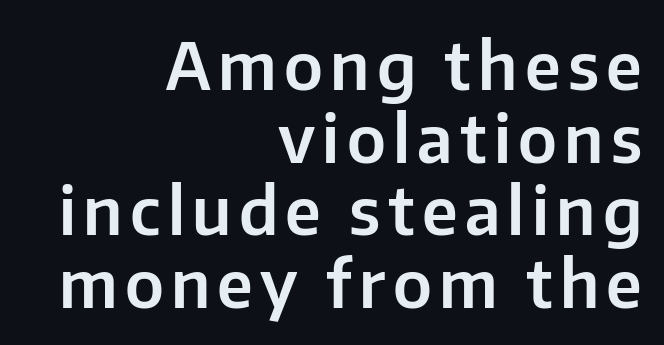
Q: Is the text italic (slanted)? A: No, it is upright.
Q: Is the typeface a serif or a sans-serif typeface? A: Sans-serif.
Q: Is the text underlined? A: No.
Q: How is the paragraph aligned? A: Right-aligned.
Q: Is the spacing between lines tight, normal or loose? A: Tight.
Q: Width (condensed, normal, or wide)? A: Normal.
Q: Stroke contrast? A: Low.
Q: x-height? A: Medium.
Q: Monospaced? A: No.
